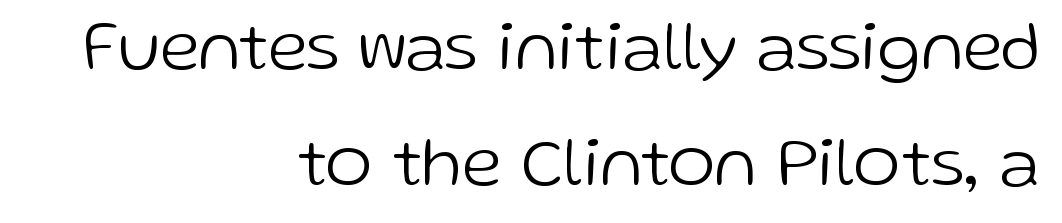
Standard letterfit; no display-style spreading of the glyphs. Serifs: no, the terminals of the letterforms are clean. Regarding leading, the lines here are spaced in the standard way. Note the varied advance widths — an 'i' is clearly narrower than an 'm'. Each stroke keeps to a modest, everyday thickness or less.
